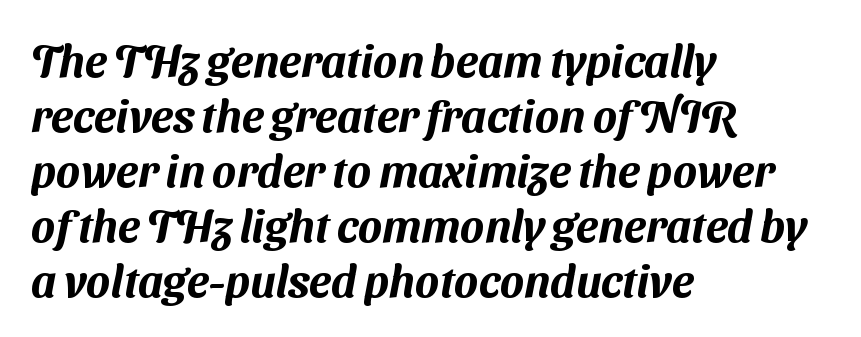
The image shows 45 px sans-serif type; set left-aligned, line spacing 1.22x, normal letter spacing, not underlined; medium stroke contrast and a medium x-height.
